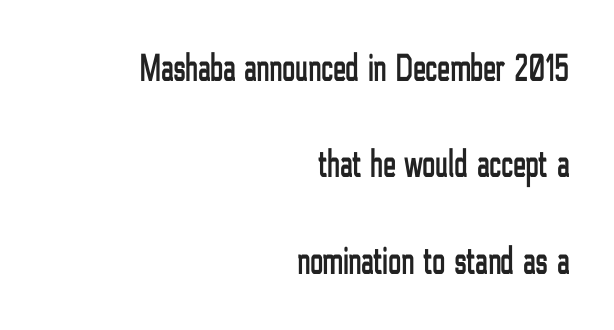
The image shows 39 px condensed sans-serif type, upright; set right-aligned, loose line spacing (2.47x), normal letter spacing, not underlined; low stroke contrast and a medium x-height.
